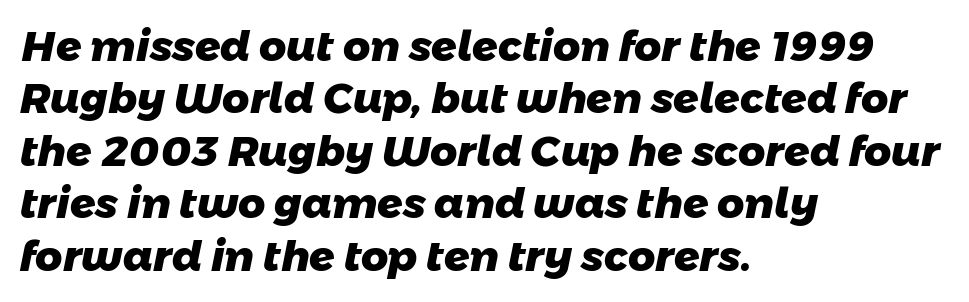
{"serif": "no", "bold": "yes", "weight": "heavy", "width": "normal", "stroke_contrast": "low", "x_height": "medium", "monospaced": "no", "underline": "no", "align": "left", "line_spacing": "normal", "line_spacing_ratio": 1.25, "letter_spacing": "normal", "letter_spacing_em": 0.0, "glyph_px": 42}
